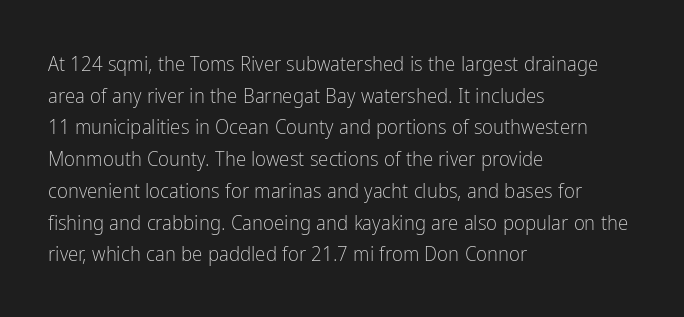
Q: Is the text bold? A: No.
Q: Is the text italic (slanted)? A: No, it is upright.
Q: Is the text underlined? A: No.
Q: How is the paragraph aligned? A: Left-aligned.
Q: Is the spacing between letters normal or unusually wide? A: Normal.
Q: Is the spacing between lines tight, normal or loose? A: Normal.
